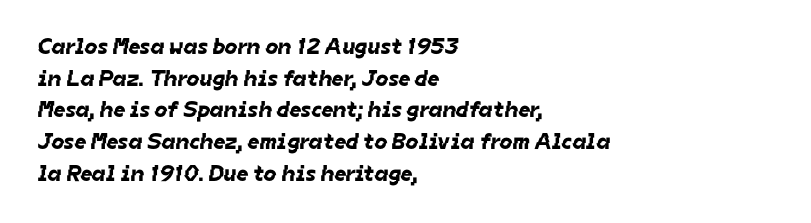
Q: Is the text underlined? A: No.
Q: How is the paragraph aligned? A: Left-aligned.
Q: Is the spacing between letters normal or unusually wide? A: Normal.
Q: Is the spacing between lines tight, normal or loose? A: Normal.
